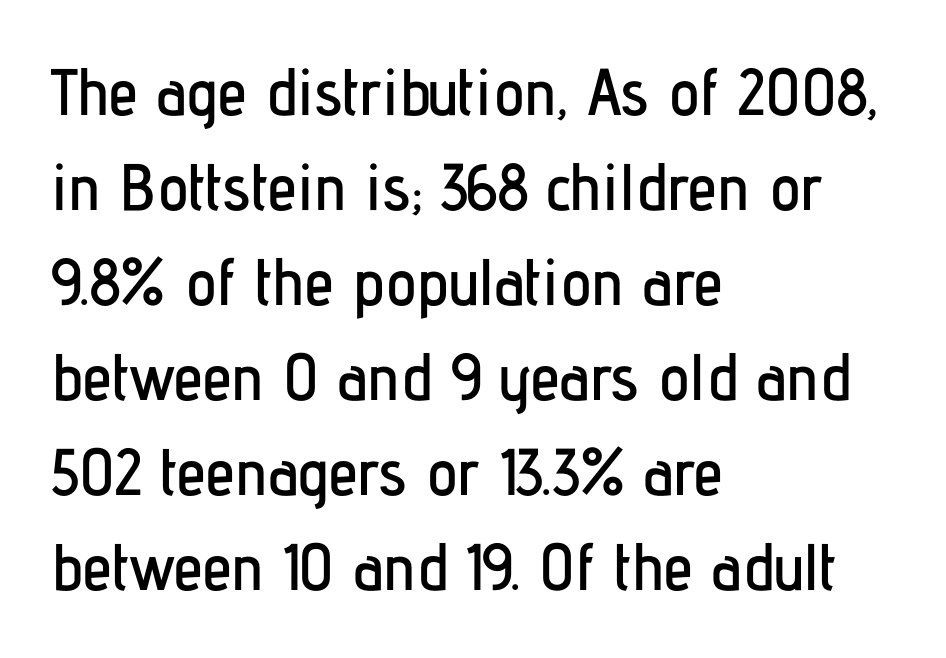
The image shows 66 px condensed sans-serif type, upright; set left-aligned, normal line spacing (1.44x), normal letter spacing, not underlined; low stroke contrast and a medium x-height.
